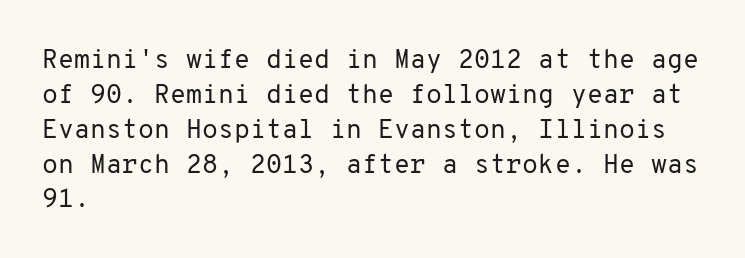
{"italic": "no", "bold": "no", "underline": "no", "align": "left", "line_spacing": "normal", "line_spacing_ratio": 1.34, "letter_spacing": "normal", "letter_spacing_em": 0.0, "glyph_px": 26}
